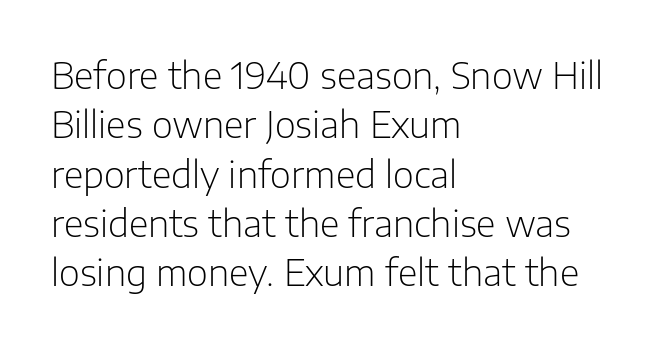
{"serif": "no", "italic": "no", "bold": "no", "weight": "light", "width": "normal", "stroke_contrast": "low", "x_height": "medium", "monospaced": "no", "underline": "no", "align": "left", "line_spacing": "normal", "line_spacing_ratio": 1.37, "letter_spacing": "normal", "letter_spacing_em": 0.0, "glyph_px": 36}
